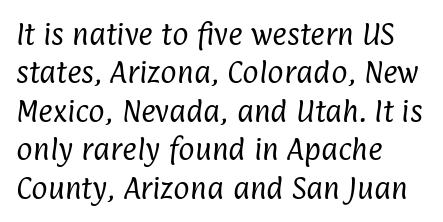
The image shows 25 px text type; set left-aligned, normal line spacing (1.54x), normal letter spacing, not underlined.
